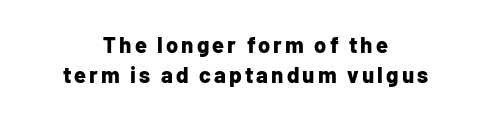
{"italic": "no", "bold": "yes", "underline": "no", "align": "center", "line_spacing": "normal", "line_spacing_ratio": 1.38, "glyph_px": 22}
